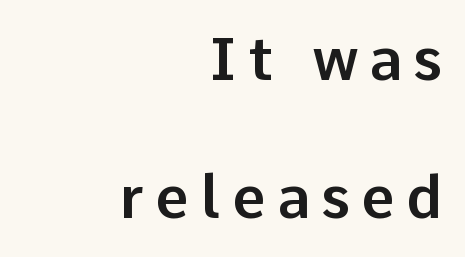
Q: Is the text italic (slanted)? A: No, it is upright.
Q: Is the typeface a serif or a sans-serif typeface? A: Sans-serif.
Q: Is the text underlined? A: No.
Q: How is the paragraph aligned? A: Right-aligned.
Q: Is the spacing between lines tight, normal or loose? A: Loose.
Q: Width (condensed, normal, or wide)? A: Normal.
Q: Stroke contrast? A: Low.
Q: x-height? A: Medium.
Q: Monospaced? A: No.
